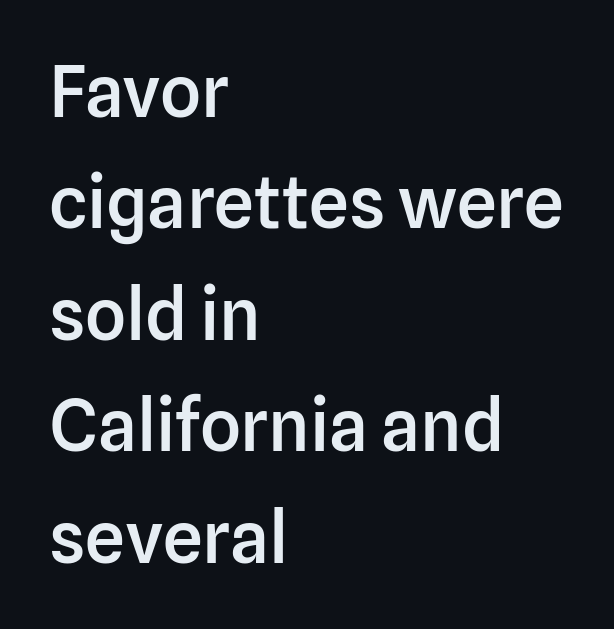
Every row of glyphs begins at an identical x-position on the left. Varying glyph widths throughout — classic text-font behaviour. Does the weight exceed regular? Yes, but only to semibold. The line-height multiplier appears to be the usual default. Nope, no serifs anywhere on these letters.
